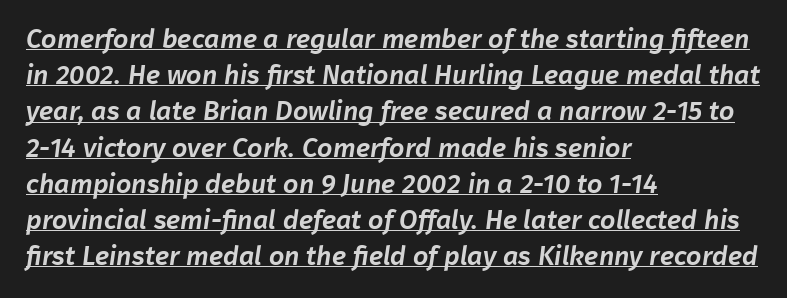
All the whitespace from short lines collects on the right. Compared with undecorated copy, this sample adds a rule below the words. Interline gaps are of average width in this sample. Is the letter spacing exaggerated? No — it looks like the ordinary default.
